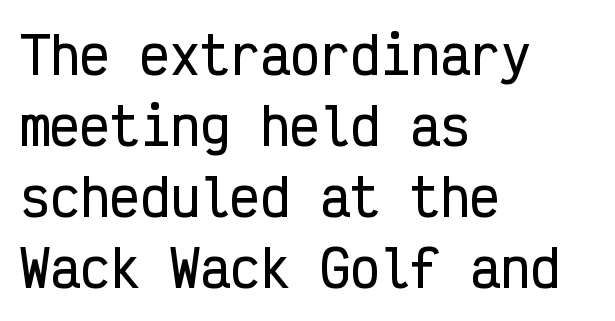
Q: Is the text italic (slanted)? A: No, it is upright.
Q: Is the typeface a serif or a sans-serif typeface? A: Sans-serif.
Q: Is the text underlined? A: No.
Q: How is the paragraph aligned? A: Left-aligned.
Q: Is the spacing between letters normal or unusually wide? A: Normal.
Q: Is the spacing between lines tight, normal or loose? A: Normal.
Q: Width (condensed, normal, or wide)? A: Condensed.
Q: Stroke contrast? A: Low.
Q: x-height? A: Medium.
Q: Monospaced? A: Yes.
